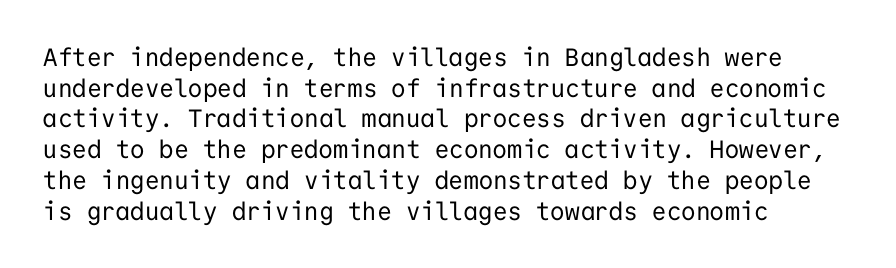
{"italic": "no", "bold": "no", "underline": "no", "align": "left", "line_spacing_ratio": 1.23, "letter_spacing": "normal", "letter_spacing_em": 0.0, "glyph_px": 25}
